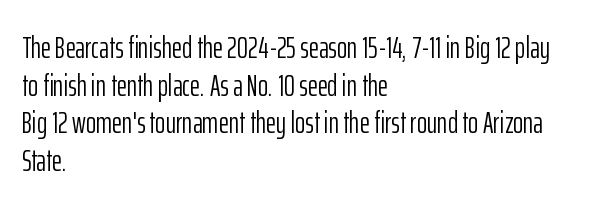
The image shows 31 px light, condensed sans-serif type, upright; set left-aligned, line spacing 1.21x, normal letter spacing, not underlined; low stroke contrast and a medium x-height.
